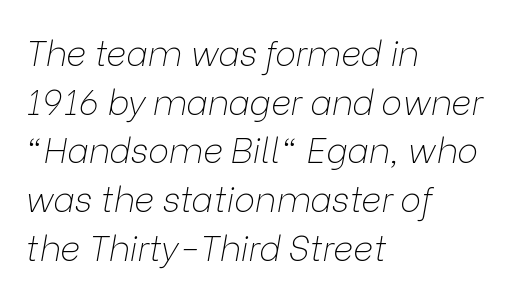
{"italic": "yes", "lean": "right", "slant_degrees": 9, "bold": "no", "weight": "thin", "width": "normal", "stroke_contrast": "low", "x_height": "medium", "monospaced": "no", "underline": "no", "align": "left", "line_spacing": "normal", "line_spacing_ratio": 1.39, "letter_spacing": "normal", "letter_spacing_em": 0.0, "glyph_px": 35}
